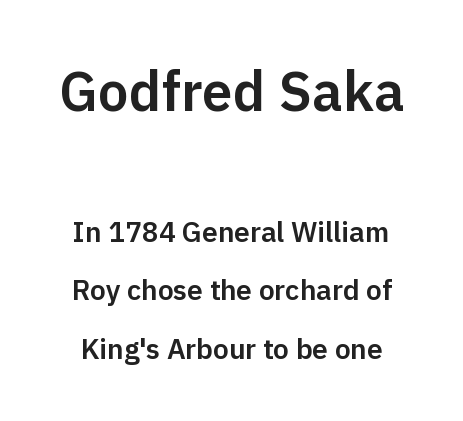
The type family on display is of the sans-serif kind. Of the two passages, the one on top uses the larger point size. This sample has the flowing, uneven cadence of proportional lettering. The rendering keeps characters at their native spacing. The gap between lines stays unmarked.
